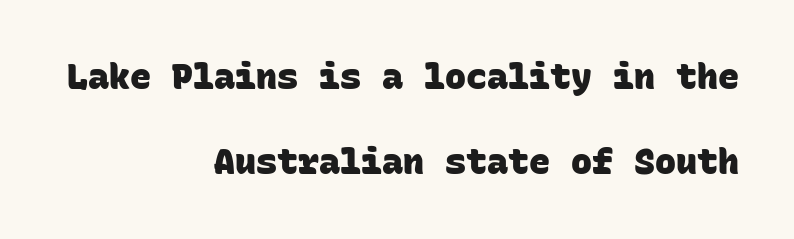
{"serif": "no", "bold": "yes", "weight": "heavy", "width": "normal", "stroke_contrast": "low", "x_height": "large", "monospaced": "yes", "underline": "no", "align": "right", "line_spacing": "loose", "line_spacing_ratio": 2.43, "letter_spacing": "normal", "letter_spacing_em": 0.0, "glyph_px": 35}
